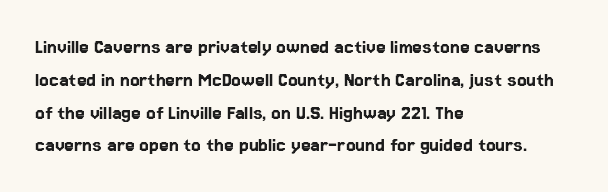
{"italic": "no", "underline": "no", "align": "left", "line_spacing": "normal", "line_spacing_ratio": 1.49, "letter_spacing": "normal", "letter_spacing_em": 0.0, "glyph_px": 22}
